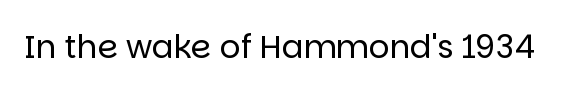
The image shows 32 px regular-weight sans-serif type, upright; set normal letter spacing, not underlined; low stroke contrast and a large x-height.
